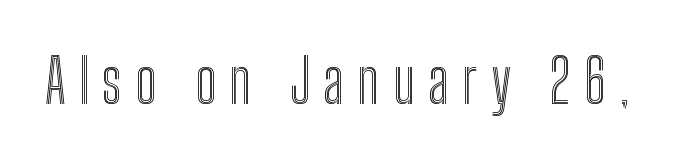
{"italic": "no", "width": "condensed", "x_height": "medium", "monospaced": "no", "underline": "no", "letter_spacing": "wide", "letter_spacing_em": 0.21, "glyph_px": 61}
